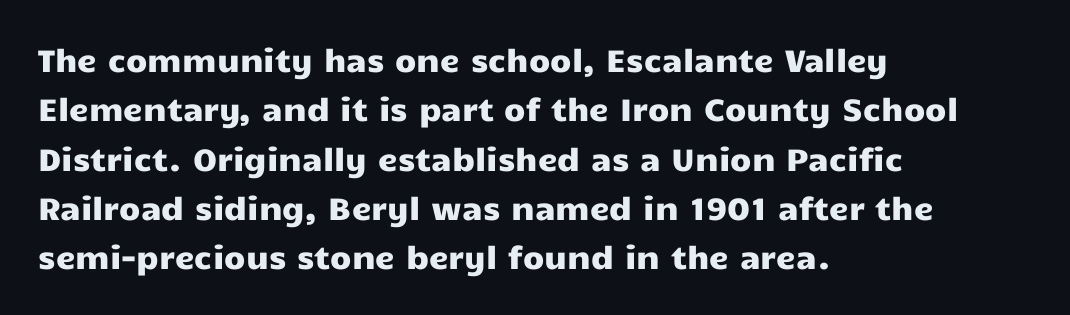
{"serif": "no", "italic": "no", "width": "wide", "stroke_contrast": "low", "x_height": "medium", "monospaced": "no", "underline": "no", "align": "left", "line_spacing": "normal", "line_spacing_ratio": 1.59, "letter_spacing": "normal", "letter_spacing_em": 0.0, "glyph_px": 31}
